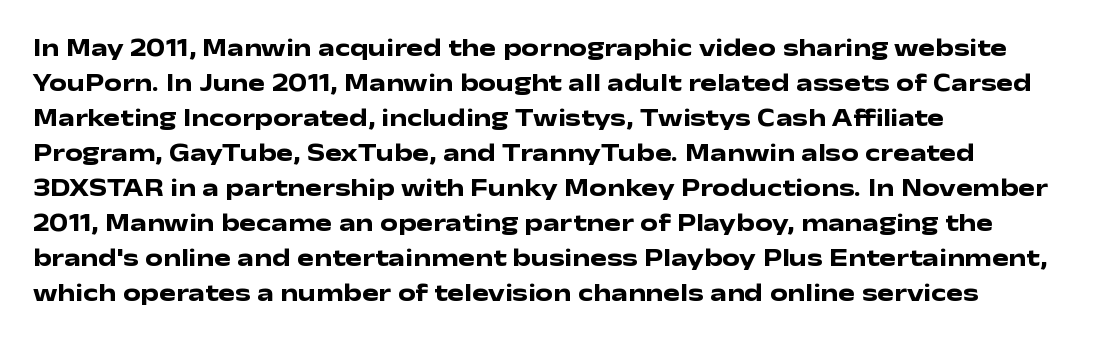
{"italic": "no", "bold": "yes", "underline": "no", "align": "left", "line_spacing": "normal", "line_spacing_ratio": 1.4, "letter_spacing": "normal", "letter_spacing_em": 0.0, "glyph_px": 25}
